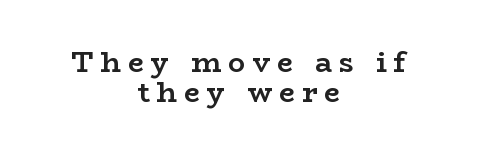
{"serif": "yes", "italic": "no", "bold": "yes", "weight": "semibold", "width": "wide", "stroke_contrast": "low", "x_height": "medium", "monospaced": "no", "underline": "no", "align": "center", "line_spacing": "tight", "line_spacing_ratio": 1.06, "letter_spacing": "wide", "letter_spacing_em": 0.25, "glyph_px": 28}
